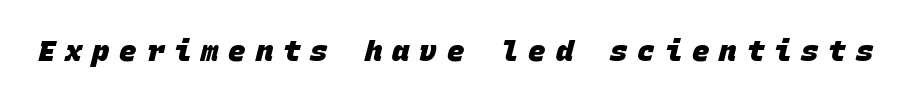
The image shows 29 px heavy sans-serif type, monospaced; set unusually wide letter spacing (+0.34 em), not underlined; low stroke contrast and a large x-height.
